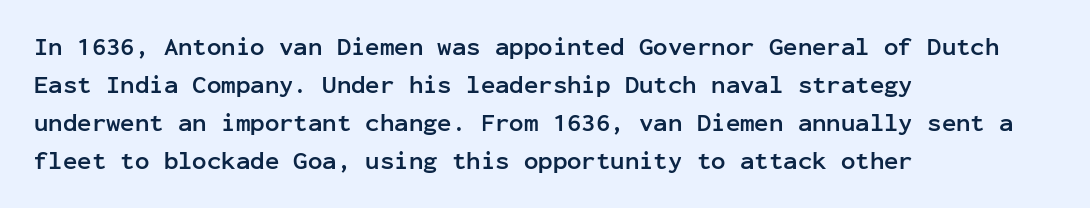
The space between consecutive lines is moderate. Alignment: flush left. The passage shown is not underscored anywhere. The type is set solid horizontally, with unmodified tracking. The characters look thick and weighty, a clear bold. Unlike italic type, these characters show no tilt at all.
